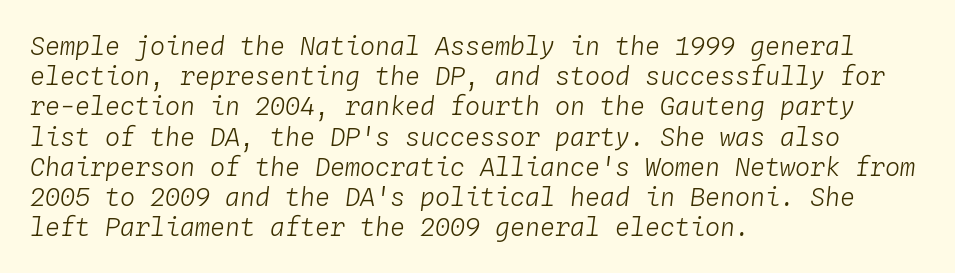
The image shows 25 px text type, italic (leaning right); set left-aligned, line spacing 1.21x, normal letter spacing, not underlined.
